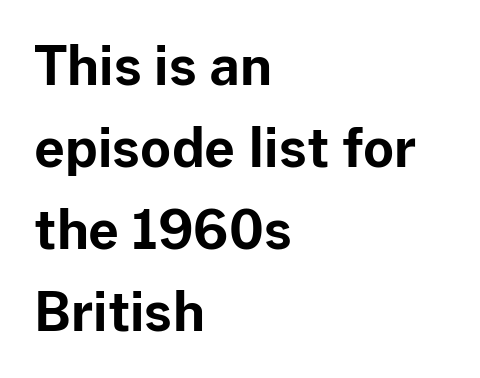
Q: Is the text bold? A: Yes.
Q: Is the text italic (slanted)? A: No, it is upright.
Q: Is the typeface a serif or a sans-serif typeface? A: Sans-serif.
Q: Is the text underlined? A: No.
Q: How is the paragraph aligned? A: Left-aligned.
Q: Is the spacing between letters normal or unusually wide? A: Normal.
Q: Is the spacing between lines tight, normal or loose? A: Normal.
Q: Width (condensed, normal, or wide)? A: Normal.
Q: Stroke contrast? A: Low.
Q: x-height? A: Medium.
Q: Monospaced? A: No.
